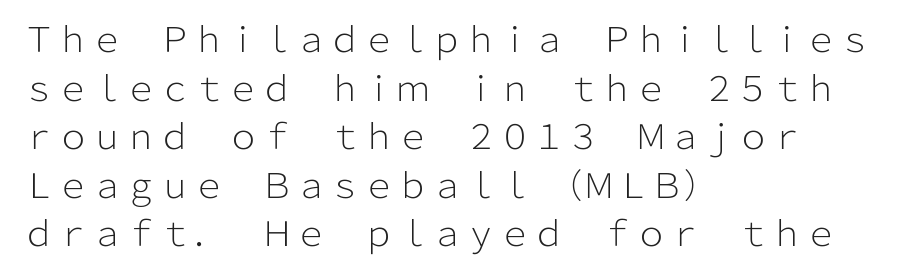
In CSS terms this would be text-align: left. Typographically, this falls in the sans-serif category. Characters remain perfectly vertical along every line. The face used here is proportionally spaced, like ordinary book or web type. What's the leading like? Ordinary, nothing unusual. Each stroke keeps to a modest, everyday thickness or less.
